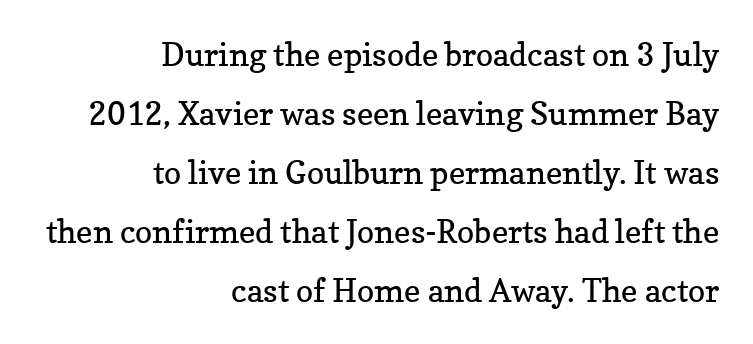
Q: Is the text bold? A: No.
Q: Is the text italic (slanted)? A: No, it is upright.
Q: Is the typeface a serif or a sans-serif typeface? A: Serif.
Q: Is the text underlined? A: No.
Q: How is the paragraph aligned? A: Right-aligned.
Q: Is the spacing between letters normal or unusually wide? A: Normal.
Q: Width (condensed, normal, or wide)? A: Normal.
Q: Stroke contrast? A: Low.
Q: x-height? A: Medium.
Q: Monospaced? A: No.
